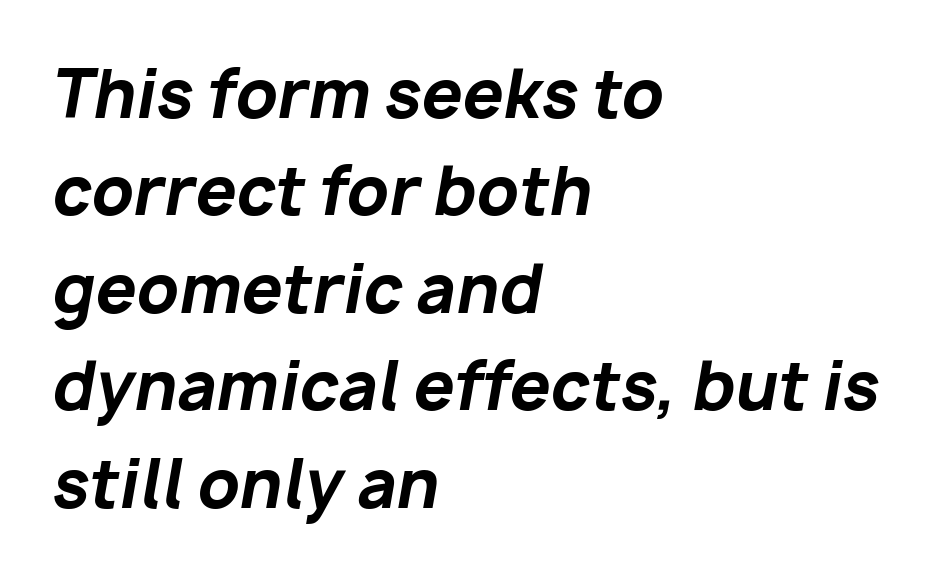
{"italic": "yes", "lean": "right", "slant_degrees": 10, "bold": "yes", "weight": "bold", "width": "normal", "stroke_contrast": "low", "x_height": "medium", "monospaced": "no", "underline": "no", "align": "left", "line_spacing": "normal", "line_spacing_ratio": 1.5, "letter_spacing": "normal", "letter_spacing_em": 0.0, "glyph_px": 65}
